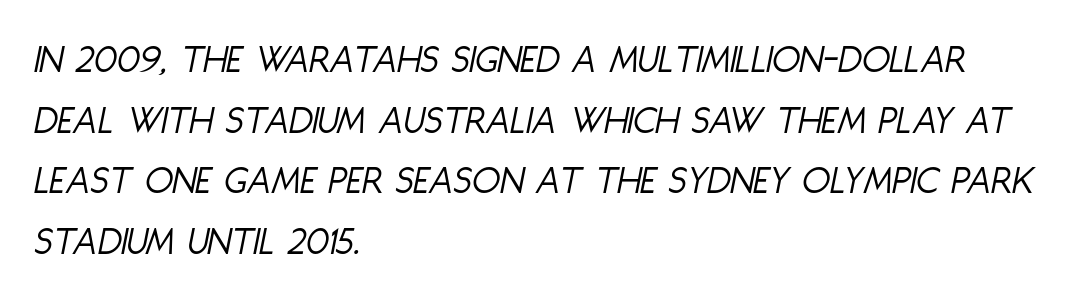
The image shows 41 px light, condensed type, italic (leaning right); set left-aligned, normal line spacing (1.48x), normal letter spacing, not underlined; low stroke contrast and a large x-height.
